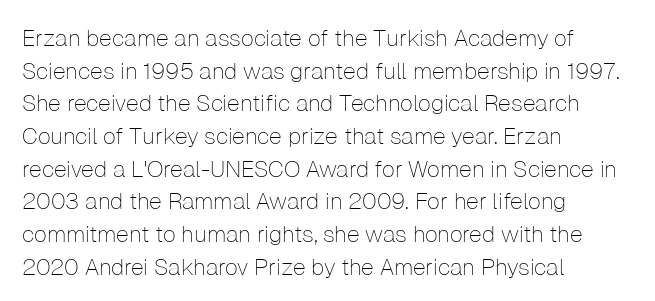
Characters follow at the spacing the type designer built in. The letterforms sit at book weight or below. Rendered with straight, roman letterforms. The rows are spaced the way most documents space them. The strip under each line holds only bare page.
